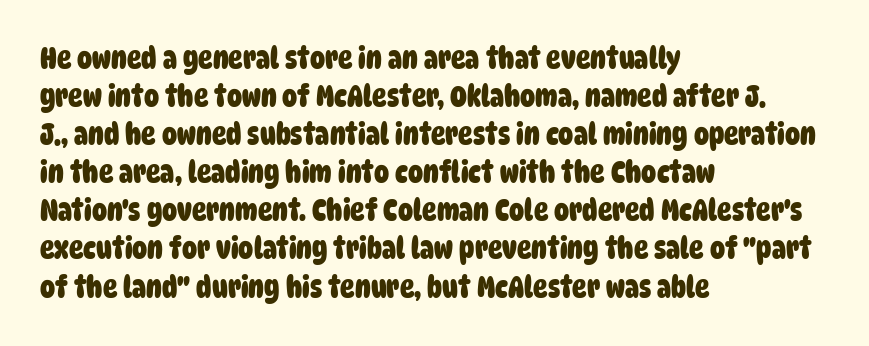
The image shows 30 px heavy, condensed sans-serif type; set left-aligned, normal line spacing (1.27x), normal letter spacing, not underlined; low stroke contrast and a large x-height.
